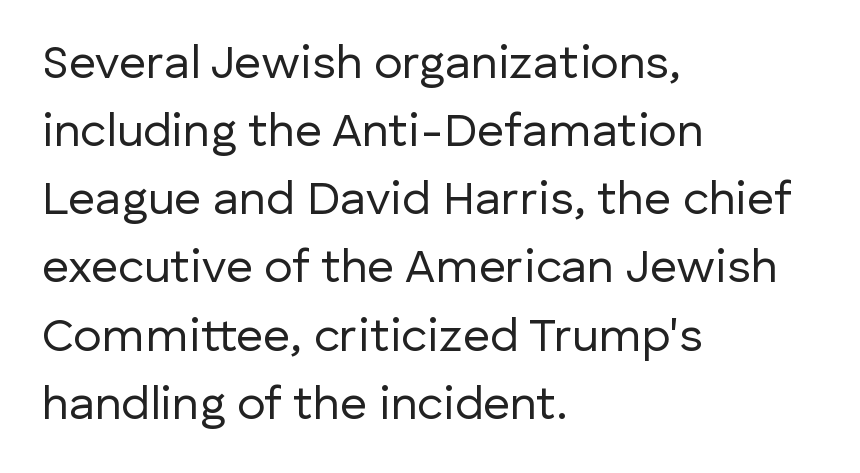
{"serif": "no", "italic": "no", "bold": "no", "weight": "regular", "width": "normal", "stroke_contrast": "low", "x_height": "medium", "monospaced": "no", "underline": "no", "align": "left", "line_spacing": "normal", "line_spacing_ratio": 1.45, "letter_spacing": "normal", "letter_spacing_em": 0.0, "glyph_px": 47}
